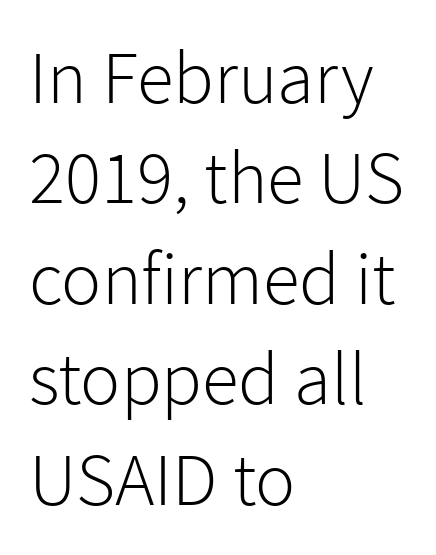
No heavy texture on the line: the type isn't bold. These lines are set flush left with a ragged right edge. The letters advance in unequal steps, a hallmark of proportional type. Plain, unruled lines of type. The face used here is rendered with its standard letterfit.
